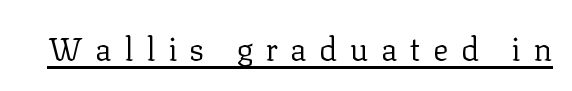
The image shows 32 px regular-weight serif type, upright; set unusually wide letter spacing (+0.39 em), underlined; low stroke contrast and a medium x-height.
